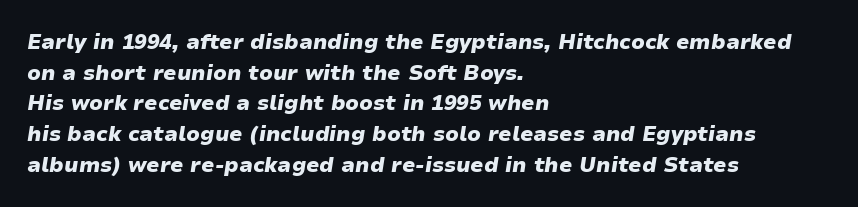
These lines were composed using italics. Compared with a centered layout, this one pins lines to the left instead. Bold? Absolutely — the strokes are thick and heavy. The gap between lines stays unmarked. The rendering uses a moderate line-height, typical for paragraphs. The letters sit at their default tracking, neither squeezed nor spread.
